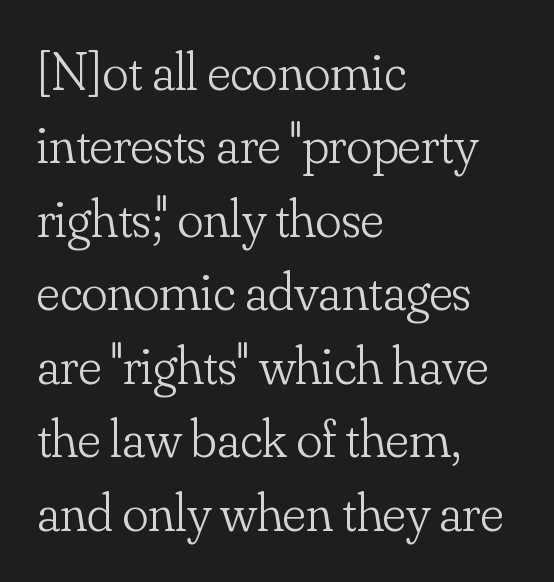
The image shows 54 px light serif type, upright; set left-aligned, normal line spacing (1.36x), normal letter spacing, not underlined; low stroke contrast and a small x-height.
